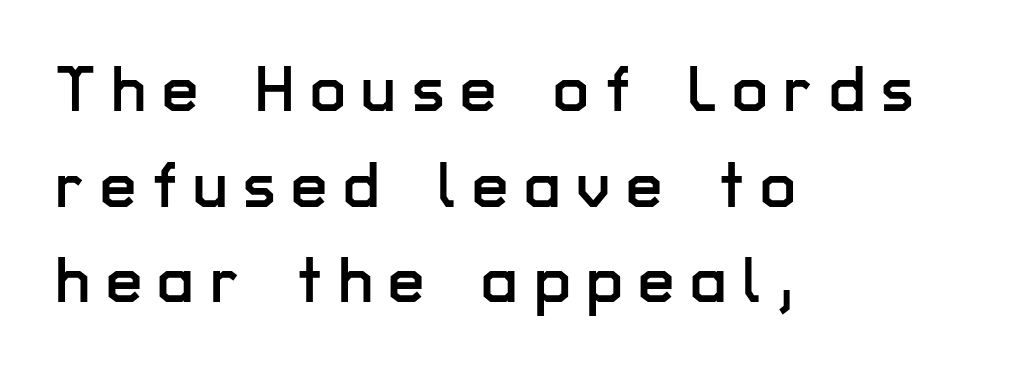
Serifs: no, the terminals of the letterforms are clean. Regular leading. The zone under the glyphs is completely vacant. Posture: straight, roman, zero tilt. Honestly, the letter spacing is so wide it's the main thing you notice. Think of a printed novel: that variable character pitch is what you see here.
